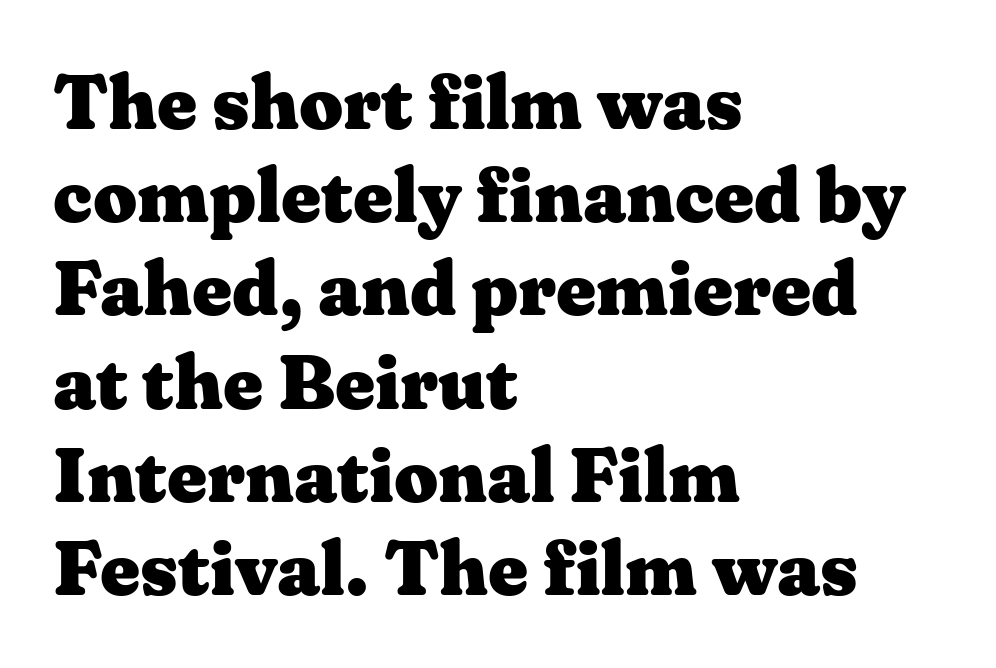
The image shows 77 px heavy, wide serif type, upright; set left-aligned, line spacing 1.21x, normal letter spacing, not underlined; medium stroke contrast and a medium x-height.
